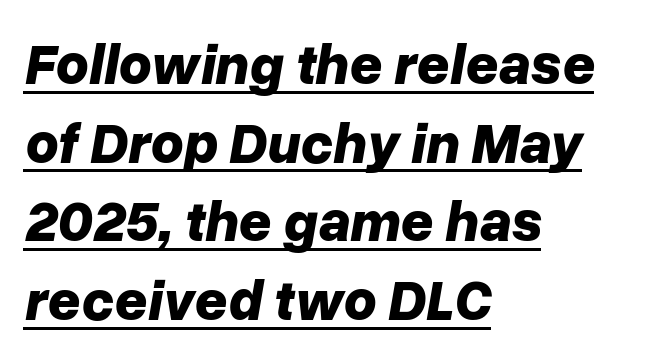
The image shows 57 px bold type, italic (leaning right); set left-aligned, normal line spacing (1.38x), normal letter spacing, underlined; low stroke contrast and a medium x-height.
